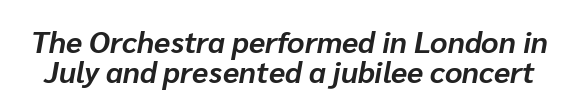
Glyph-to-glyph distance matches everyday printed text. The typography opts for an oblique posture over an upright one. Regarding leading, the lines here are crowded together. A typesetter would call this proportional, since set widths differ per character. Rule under the text: the space is simply empty. Look at the stroke-to-counter ratio: heavy, a bold.
